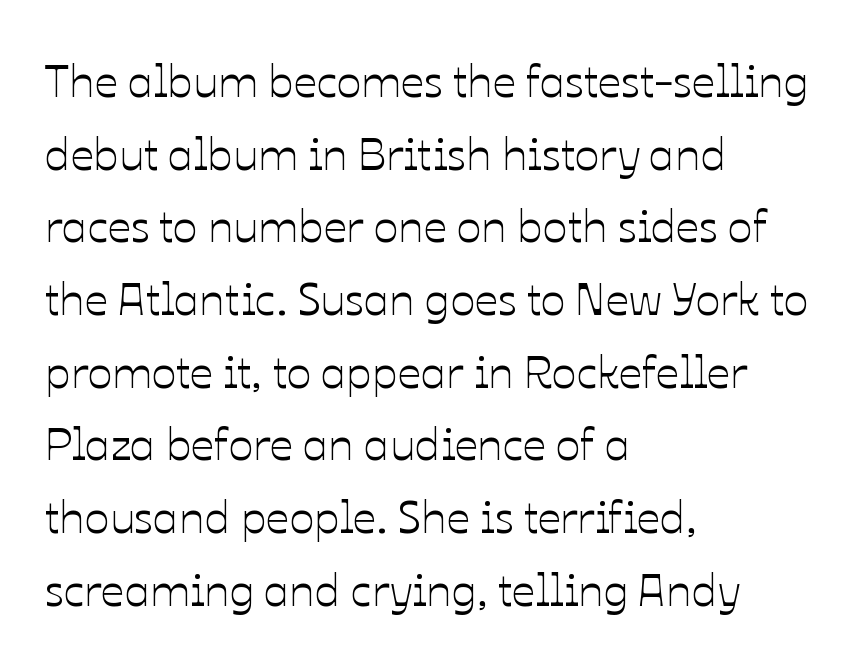
Q: Is the text italic (slanted)? A: No, it is upright.
Q: Is the text underlined? A: No.
Q: How is the paragraph aligned? A: Left-aligned.
Q: Is the spacing between letters normal or unusually wide? A: Normal.
Q: Is the spacing between lines tight, normal or loose? A: Normal.
Q: Width (condensed, normal, or wide)? A: Normal.
Q: Stroke contrast? A: Low.
Q: x-height? A: Medium.
Q: Monospaced? A: No.
